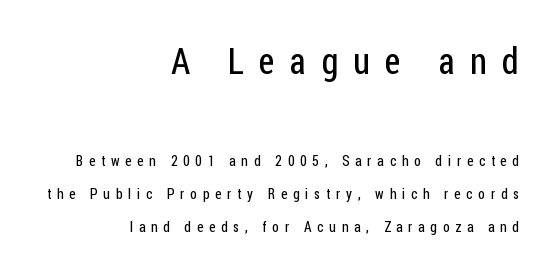
Q: Is the text bold? A: No.
Q: Is the text italic (slanted)? A: No, it is upright.
Q: Is the typeface a serif or a sans-serif typeface? A: Sans-serif.
Q: Is the text underlined? A: No.
Q: How is the paragraph aligned? A: Right-aligned.
Q: Is the spacing between letters normal or unusually wide? A: Unusually wide.
Q: Is the spacing between lines tight, normal or loose? A: Loose.
Q: Which block of text is set in a larger size, the first (top) or the second (bottom)? A: The first (top) one.
Q: Width (condensed, normal, or wide)? A: Condensed.
Q: Stroke contrast? A: Low.
Q: x-height? A: Medium.
Q: Monospaced? A: No.
